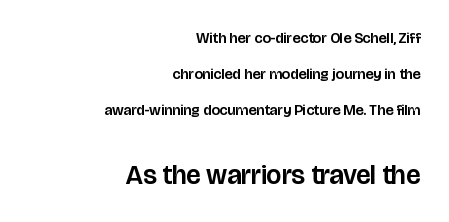
The image shows 27 px text type, upright; set right-aligned, loose line spacing (2.39x), normal letter spacing, not underlined; the second (bottom) block is 1.8x larger.
